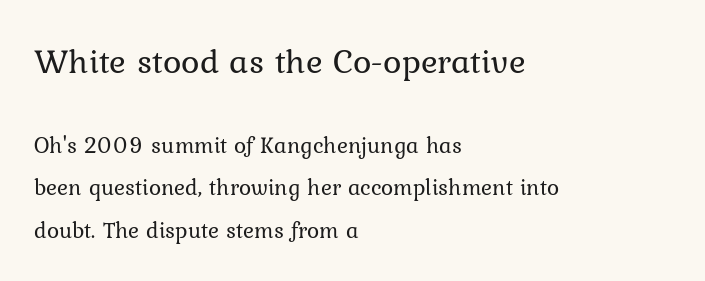
{"italic": "no", "bold": "no", "weight": "regular", "width": "normal", "stroke_contrast": "low", "x_height": "medium", "monospaced": "no", "underline": "no", "align": "left", "line_spacing_ratio": 1.85, "letter_spacing": "normal", "letter_spacing_em": 0.0, "larger_block": "first", "size_ratio": 1.52, "glyph_px": 35}
